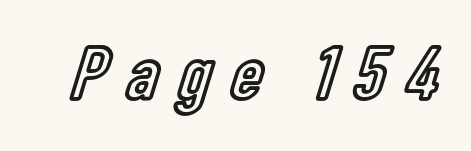
No word sits above an underline. The passage shown is typed in a proportional face where columns would drift. This sample uses expanded letter spacing, leaving extra air between glyphs.
